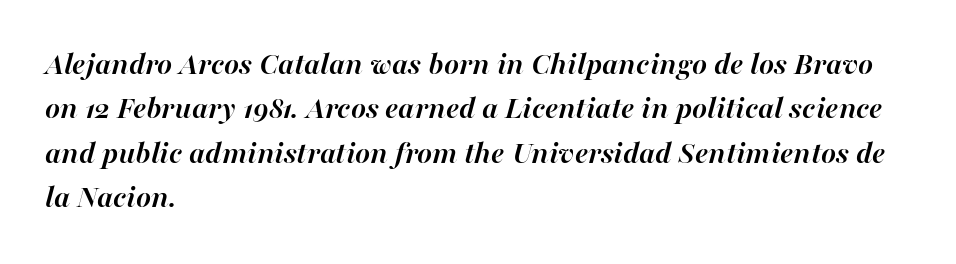
Rendered with sloped, italic letterforms. These lines keep a tight, regular rhythm from letter to letter. Strokes here are thick enough to call this a true bold. Horizontally, the lines are justified to the leading edge only. The rendering uses natural spacing where letterforms have individual widths. Regular leading.
